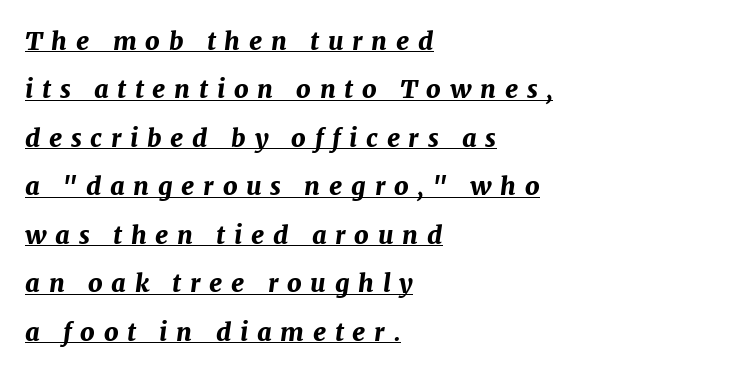
This is heavy type, rendered in bold. Every character sits at an angle, as italics do. Left-aligned paragraph, ragged on the right. The block of text is sparse from top to bottom, with ample space between rows. The string is rendered with underlining switched on.
